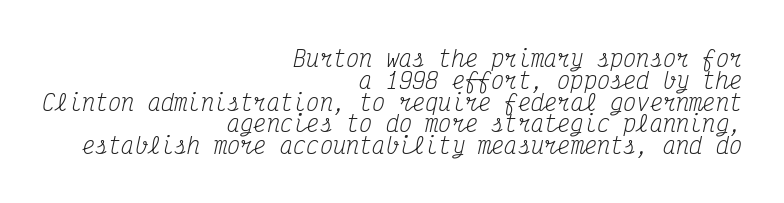
{"italic": "yes", "lean": "right", "slant_degrees": 12, "bold": "no", "underline": "no", "align": "right", "line_spacing": "tight", "line_spacing_ratio": 0.99, "letter_spacing": "normal", "letter_spacing_em": 0.0, "glyph_px": 22}
